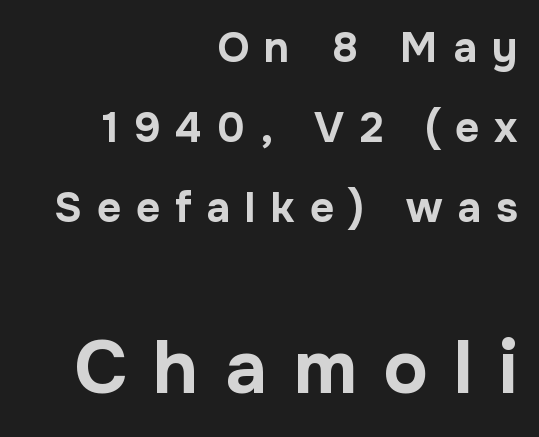
The image shows 74 px bold sans-serif type, upright; set right-aligned, loose line spacing (1.91x), unusually wide letter spacing (+0.36 em), not underlined; the second (bottom) block is 1.76x larger; low stroke contrast and a medium x-height.
